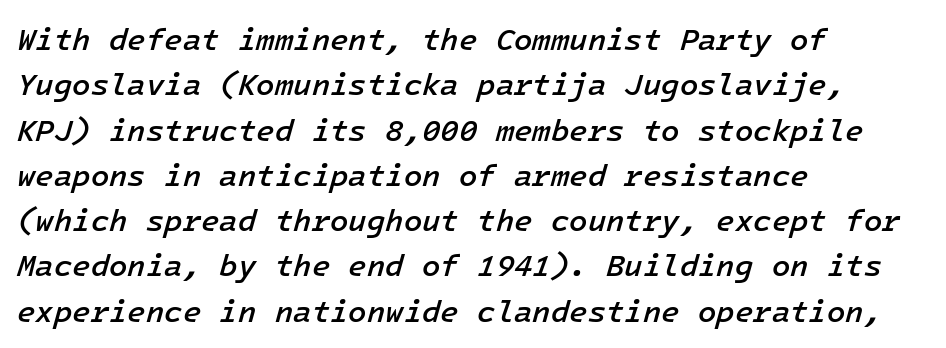
{"italic": "yes", "lean": "right", "slant_degrees": 16, "bold": "semi", "weight": "semibold", "width": "normal", "stroke_contrast": "low", "x_height": "medium", "underline": "no", "align": "left", "line_spacing": "normal", "line_spacing_ratio": 1.51, "letter_spacing": "normal", "letter_spacing_em": 0.0, "glyph_px": 30}
